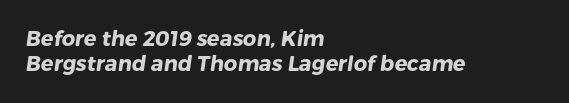
One-word summary of the alignment: left. A clean baseline with only descenders dipping below it. No extra tracking has been applied to these lines. Set as a true bold cut, around the 700 mark.
